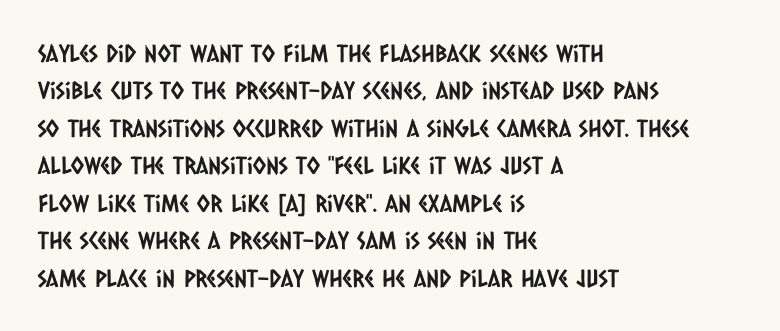
{"underline": "no", "align": "left", "line_spacing": "normal", "line_spacing_ratio": 1.56, "letter_spacing": "normal", "letter_spacing_em": 0.0, "glyph_px": 24}
